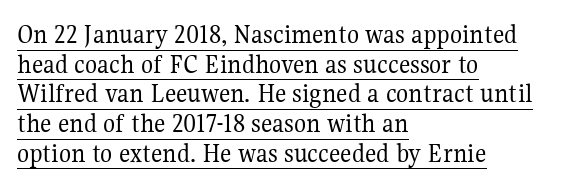
{"serif": "yes", "italic": "no", "bold": "no", "weight": "regular", "width": "normal", "stroke_contrast": "medium", "x_height": "medium", "monospaced": "no", "underline": "yes", "align": "left", "line_spacing": "tight", "line_spacing_ratio": 1.06, "letter_spacing": "normal", "letter_spacing_em": 0.0, "glyph_px": 28}
